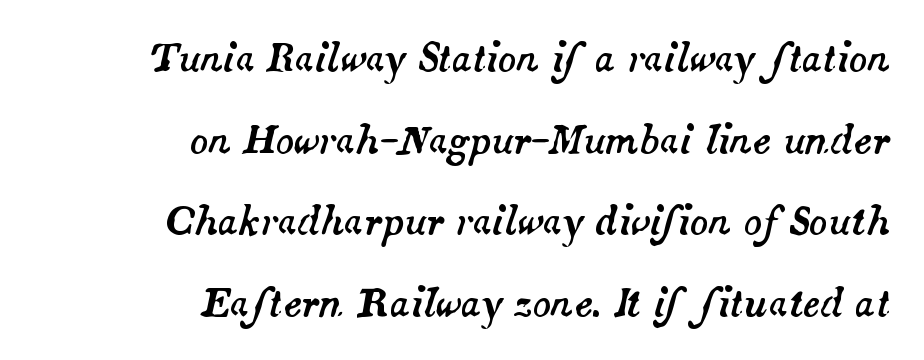
Q: Is the text italic (slanted)? A: Yes, it leans right by about 14 degrees.
Q: Is the text underlined? A: No.
Q: How is the paragraph aligned? A: Right-aligned.
Q: Is the spacing between letters normal or unusually wide? A: Normal.
Q: Is the spacing between lines tight, normal or loose? A: Loose.
Q: Width (condensed, normal, or wide)? A: Normal.
Q: Stroke contrast? A: Medium.
Q: x-height? A: Small.
Q: Monospaced? A: No.
